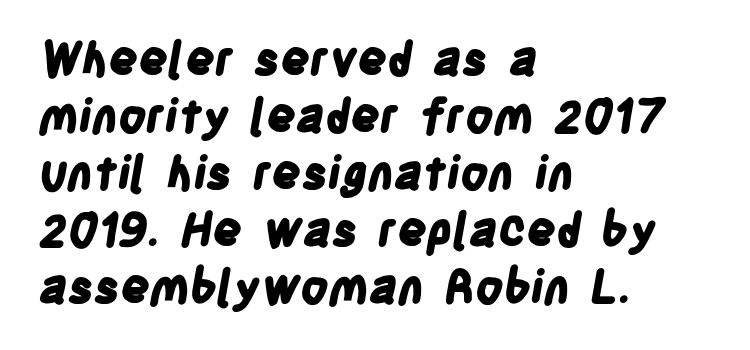
The image shows 46 px bold, condensed sans-serif type; set left-aligned, line spacing 1.24x, normal letter spacing, not underlined; low stroke contrast and a large x-height.
